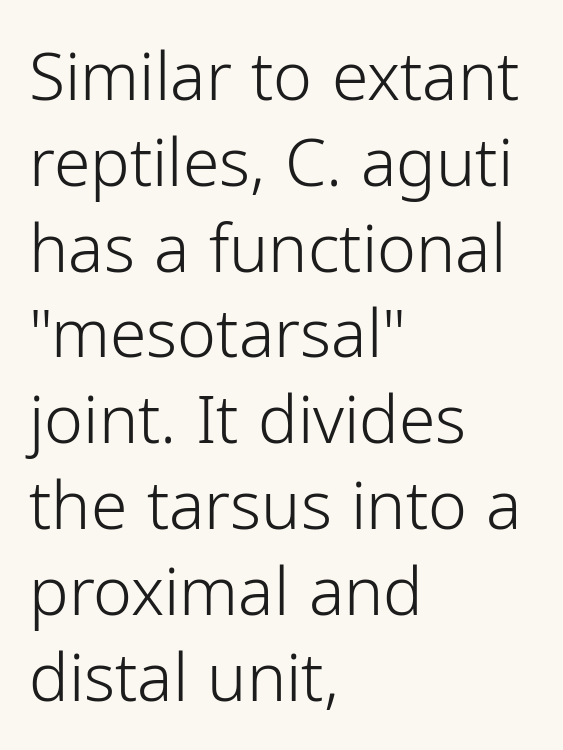
Where is the straight margin? On the left. Looks like regular typesetting: each glyph gets only the width it needs. Quick note: not italic, upright. A quiet, ordinary-to-light weight characterises the typeface.
